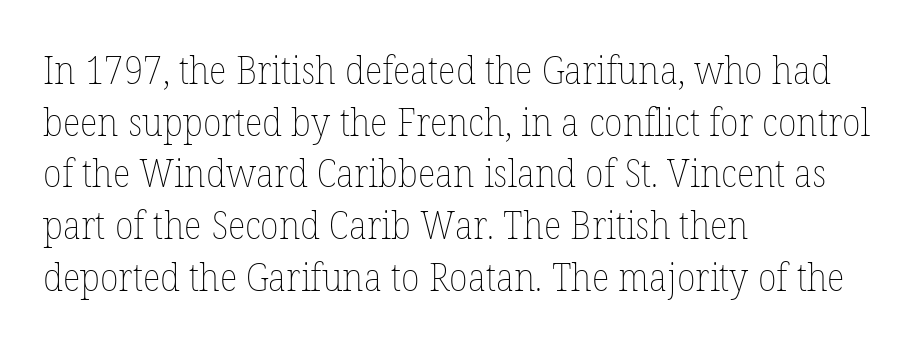
Q: Is the text bold? A: No.
Q: Is the text italic (slanted)? A: No, it is upright.
Q: Is the text underlined? A: No.
Q: How is the paragraph aligned? A: Left-aligned.
Q: Is the spacing between letters normal or unusually wide? A: Normal.
Q: Is the spacing between lines tight, normal or loose? A: Normal.
Q: Width (condensed, normal, or wide)? A: Normal.
Q: Stroke contrast? A: Low.
Q: x-height? A: Medium.
Q: Monospaced? A: No.
